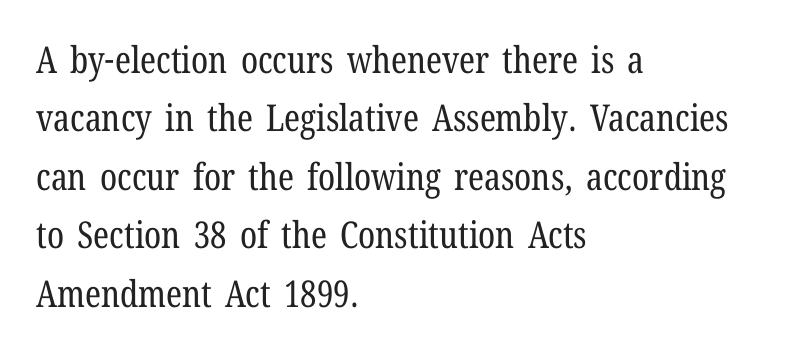
Stems here are at most as thick as an everyday book face. Every stem runs plumb, perpendicular to the baseline. A student would call this left alignment; a typographer would say flush left, rag right. Leading: standard. Is this a fixed-width face? No — the glyphs have proportional, varying widths.
